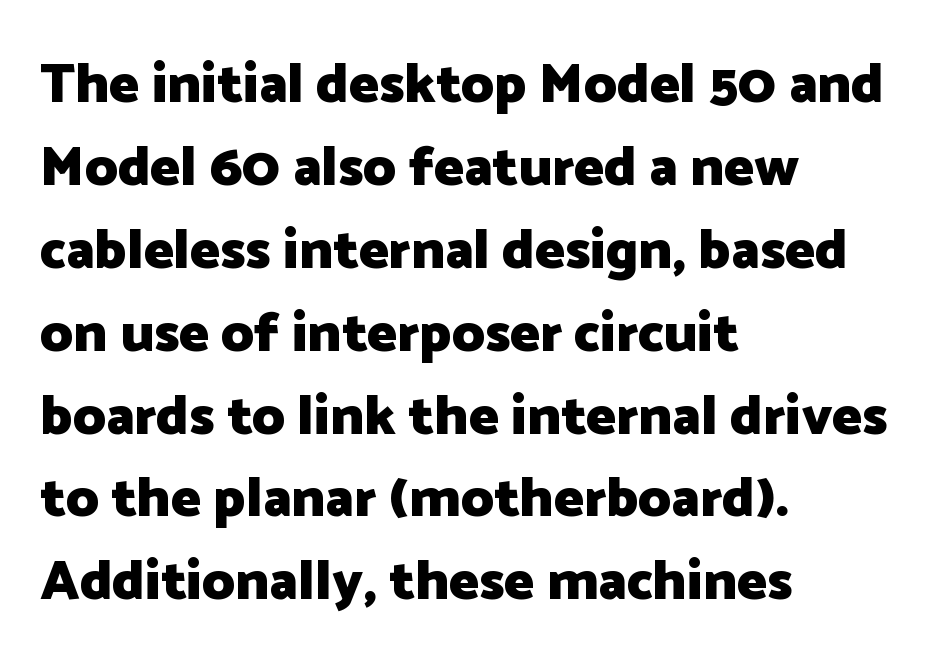
Q: Is the text bold? A: Yes.
Q: Is the text italic (slanted)? A: No, it is upright.
Q: Is the typeface a serif or a sans-serif typeface? A: Sans-serif.
Q: Is the text underlined? A: No.
Q: How is the paragraph aligned? A: Left-aligned.
Q: Is the spacing between letters normal or unusually wide? A: Normal.
Q: Is the spacing between lines tight, normal or loose? A: Normal.
Q: Width (condensed, normal, or wide)? A: Normal.
Q: Stroke contrast? A: Low.
Q: x-height? A: Medium.
Q: Monospaced? A: No.
